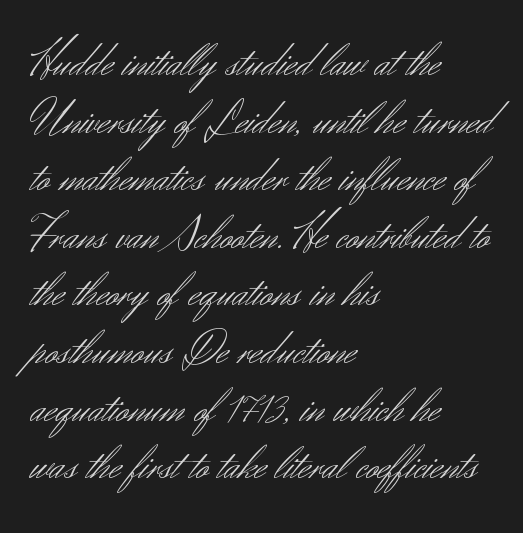
{"serif": "no", "bold": "no", "weight": "light", "width": "normal", "stroke_contrast": "medium", "x_height": "small", "monospaced": "no", "underline": "no", "align": "left", "line_spacing_ratio": 1.2, "letter_spacing": "normal", "letter_spacing_em": 0.0, "glyph_px": 48}
